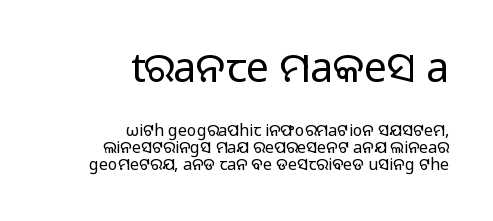
Q: Is the text bold? A: No.
Q: Is the text italic (slanted)? A: No, it is upright.
Q: Is the typeface a serif or a sans-serif typeface? A: Sans-serif.
Q: Is the text underlined? A: No.
Q: How is the paragraph aligned? A: Right-aligned.
Q: Is the spacing between letters normal or unusually wide? A: Normal.
Q: Is the spacing between lines tight, normal or loose? A: Tight.
Q: Which block of text is set in a larger size, the first (top) or the second (bottom)? A: The first (top) one.
Q: Width (condensed, normal, or wide)? A: Normal.
Q: Stroke contrast? A: Low.
Q: x-height? A: Medium.
Q: Monospaced? A: No.
